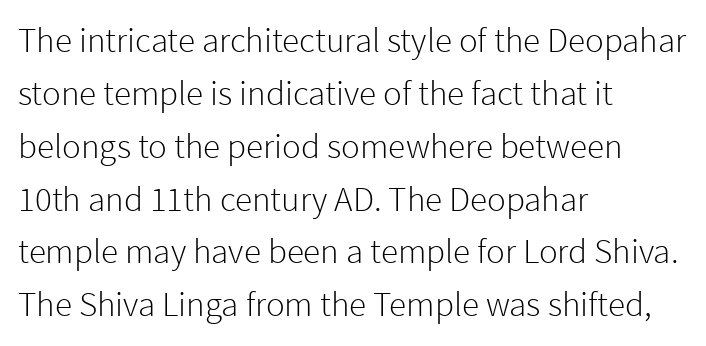
{"serif": "no", "italic": "no", "bold": "no", "weight": "light", "width": "normal", "stroke_contrast": "low", "x_height": "medium", "monospaced": "no", "underline": "no", "align": "left", "line_spacing": "normal", "line_spacing_ratio": 1.51, "letter_spacing": "normal", "letter_spacing_em": 0.0, "glyph_px": 35}
